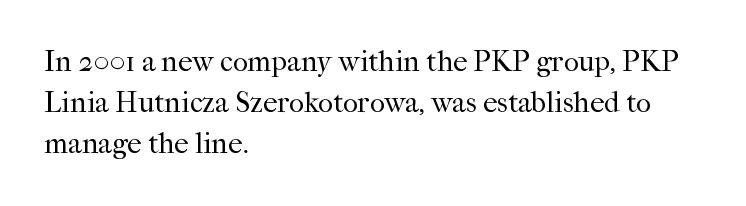
This sample keeps an unexceptional amount of space between lines. The face used here is proportionally spaced, like ordinary book or web type. In terms of letterform style, serifs are clearly present. A quiet, ordinary-to-light weight characterises the typeface.
